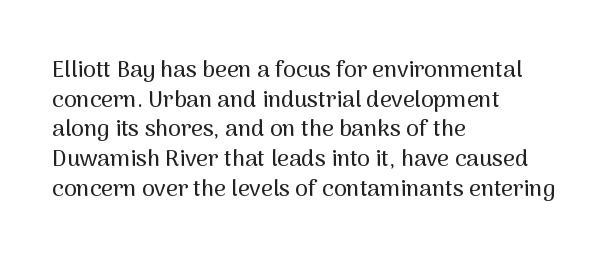
Q: Is the text italic (slanted)? A: No, it is upright.
Q: Is the text underlined? A: No.
Q: How is the paragraph aligned? A: Left-aligned.
Q: Is the spacing between letters normal or unusually wide? A: Normal.
Q: Is the spacing between lines tight, normal or loose? A: Normal.
